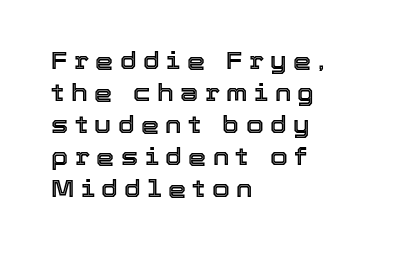
{"italic": "no", "underline": "no", "align": "left", "line_spacing": "normal", "line_spacing_ratio": 1.39, "letter_spacing": "wide", "letter_spacing_em": 0.28, "glyph_px": 23}
